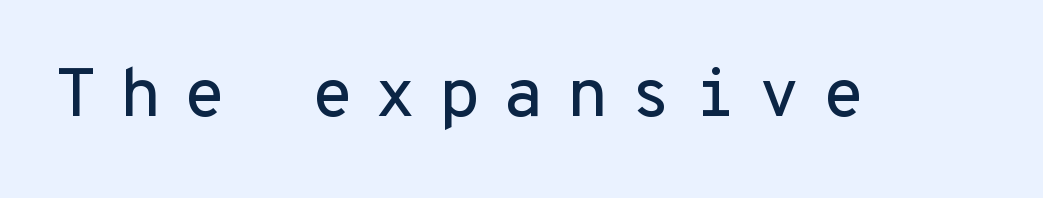
{"serif": "no", "italic": "no", "width": "normal", "stroke_contrast": "low", "x_height": "medium", "monospaced": "yes", "underline": "no", "letter_spacing": "wide", "letter_spacing_em": 0.31, "glyph_px": 69}
